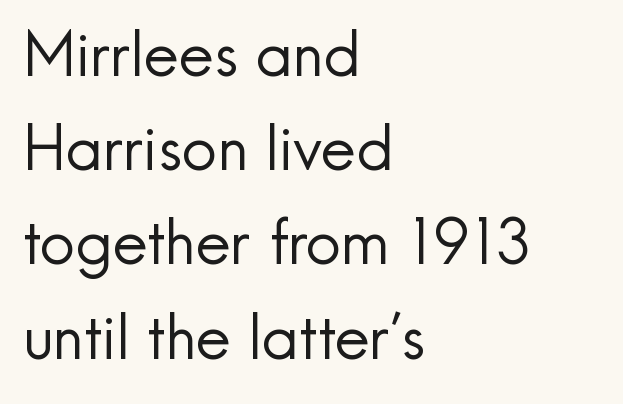
Are there feet on the stems? There aren't — it's a sans. Letter spacing: default. This rendering uses left alignment, leaving the right contour irregular. This reads as an unemphasized weight, regular at the heaviest.
